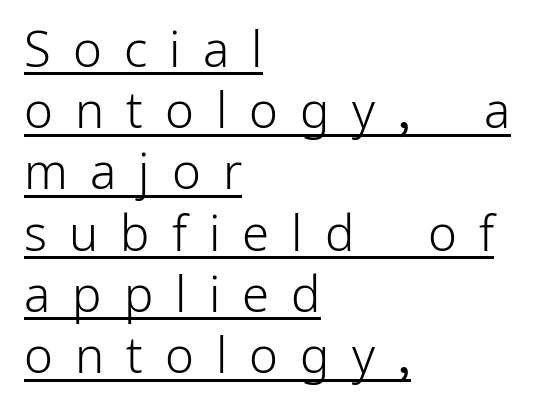
Posture: vertical. One-word summary of the alignment: left. Grotesque or geometric, the face here clearly has no serifs. The words here are underlined. Note the varied advance widths — an 'i' is clearly narrower than an 'm'. Short note: letters widely spaced.
